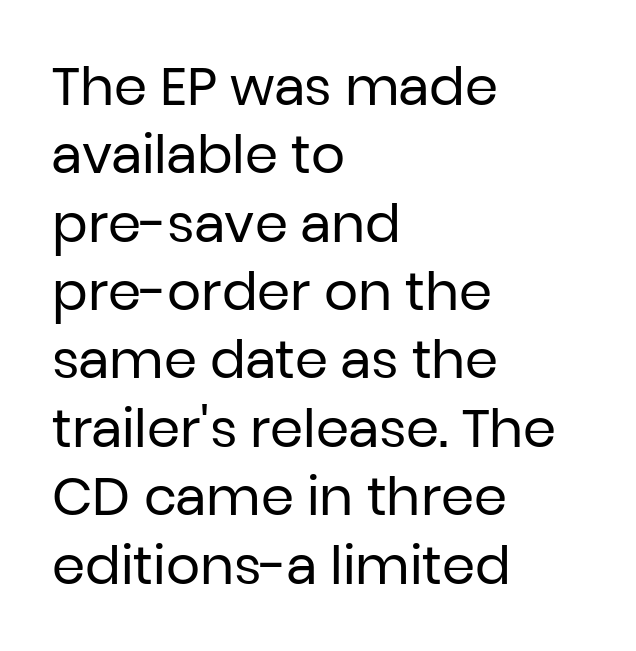
Q: Is the text bold? A: No.
Q: Is the text italic (slanted)? A: No, it is upright.
Q: Is the typeface a serif or a sans-serif typeface? A: Sans-serif.
Q: Is the text underlined? A: No.
Q: How is the paragraph aligned? A: Left-aligned.
Q: Is the spacing between letters normal or unusually wide? A: Normal.
Q: Is the spacing between lines tight, normal or loose? A: Normal.
Q: Width (condensed, normal, or wide)? A: Normal.
Q: Stroke contrast? A: Low.
Q: x-height? A: Medium.
Q: Monospaced? A: No.
